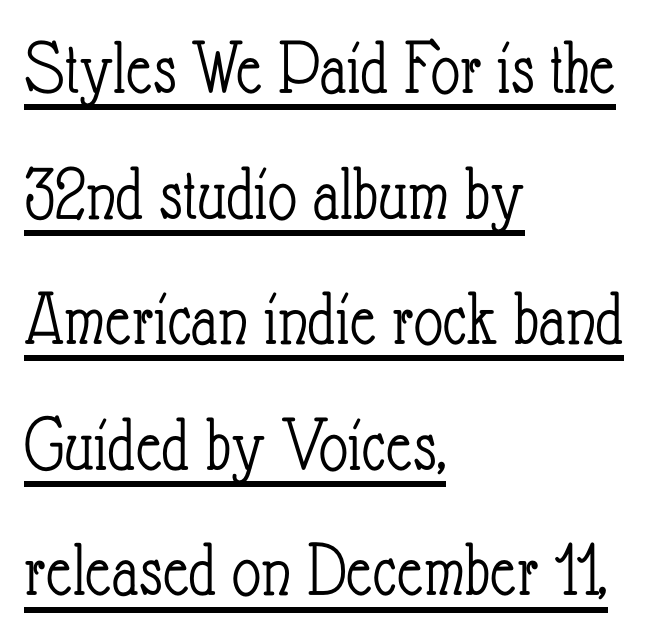
The image shows 79 px light, condensed type, upright; set left-aligned, normal line spacing (1.59x), normal letter spacing, underlined; low stroke contrast and a small x-height.
